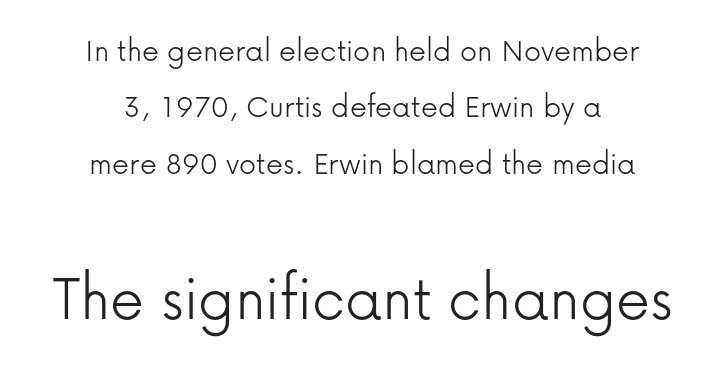
The typography opts for an upright posture over an oblique one. The passage shown begins with its smaller block and ends with its larger one. This sample is center-justified, so both line endings float freely. The rendering keeps characters at their native spacing. Regarding leading, the lines here are spaced in the standard way.
